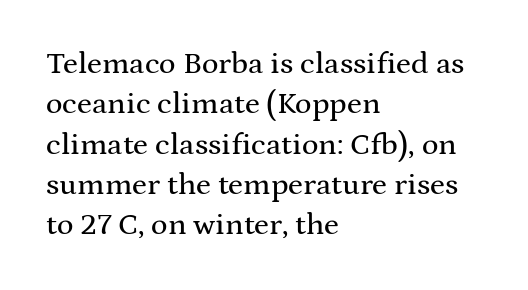
The image shows 31 px wide serif type, upright; set left-aligned, normal line spacing (1.3x), normal letter spacing, not underlined; medium stroke contrast and a medium x-height.
